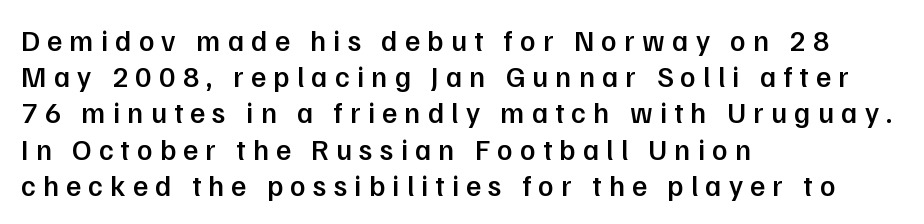
The image shows 29 px semibold sans-serif type, upright; set left-aligned, normal line spacing (1.25x), unusually wide letter spacing (+0.25 em), not underlined; low stroke contrast and a medium x-height.
